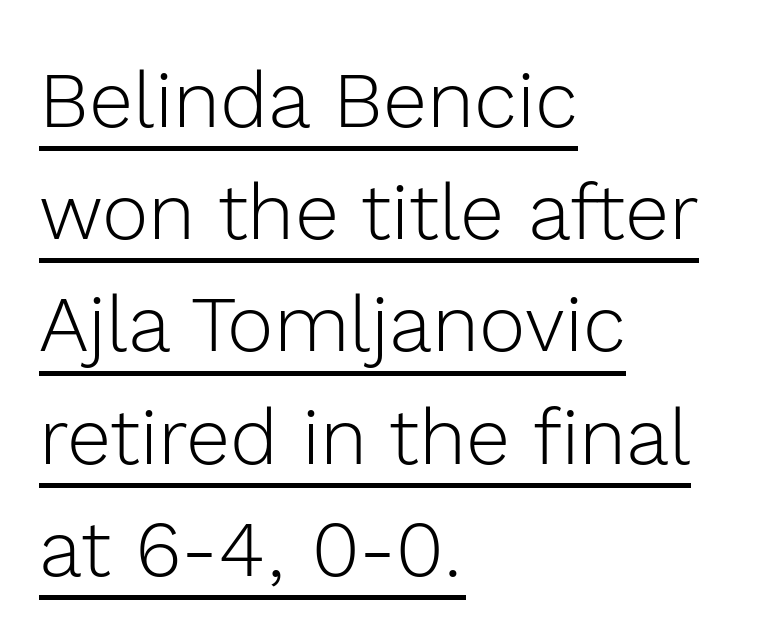
{"serif": "no", "italic": "no", "bold": "no", "weight": "light", "width": "normal", "x_height": "medium", "monospaced": "no", "underline": "yes", "align": "left", "line_spacing": "normal", "line_spacing_ratio": 1.42, "letter_spacing": "normal", "letter_spacing_em": 0.0, "glyph_px": 79}
